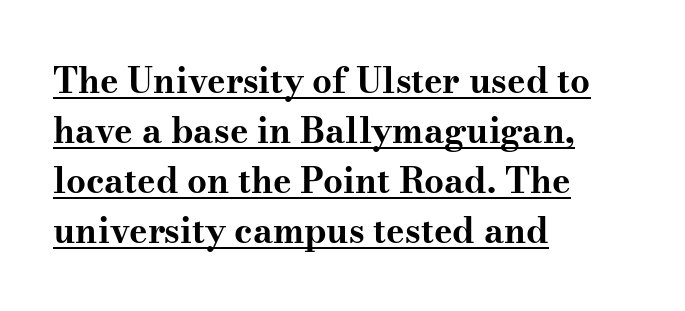
No extra tracking has been applied to these lines. Think of a printed novel: that variable character pitch is what you see here. These words are printed bold, with thick strokes throughout. Notice how the passage keeps a crisp vertical edge on the left only. Examine the stroke ends and you'll spot serifs. The rows are spaced the way most documents space them.
